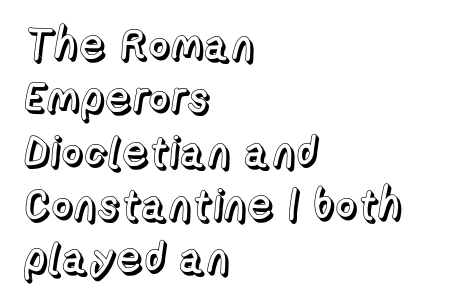
Q: Is the text italic (slanted)? A: Yes.
Q: Is the text underlined? A: No.
Q: How is the paragraph aligned? A: Left-aligned.
Q: Is the spacing between letters normal or unusually wide? A: Normal.
Q: Width (condensed, normal, or wide)? A: Normal.
Q: x-height? A: Medium.
Q: Monospaced? A: No.
